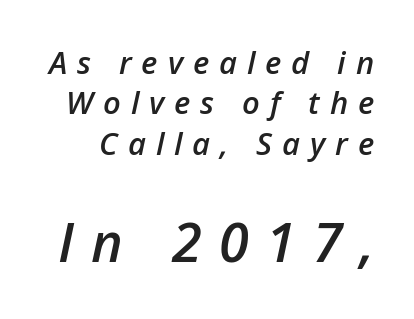
The image shows 54 px semibold type, italic (leaning right); set normal line spacing (1.3x), unusually wide letter spacing (+0.32 em), not underlined; the second (bottom) block is 1.74x larger; low stroke contrast and a medium x-height.
